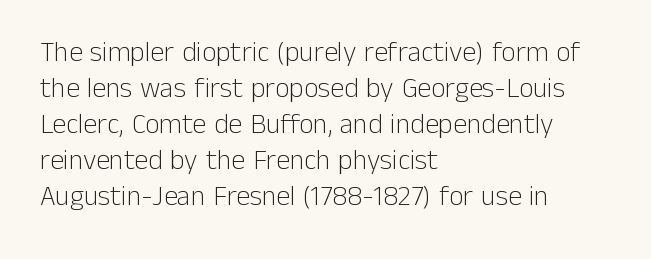
The words here are not underlined. The passage shown is typed in a proportional face where columns would drift. Nope, no serifs anywhere on these letters. These lines keep a tight, regular rhythm from letter to letter. Successive baselines arrive at the customary interval.
